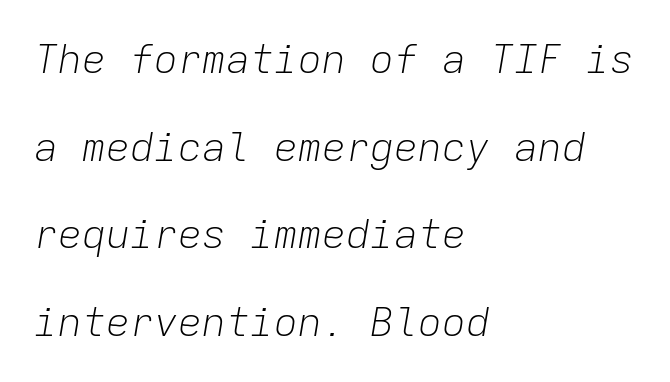
How are the letters spaced? Ordinarily, with no added tracking. Caption: multi-line text, flush left, ragged right. In terms of posture, this sample is oblique. Check under the words: just untouched page. Compared with a typical body face, this is equally light or lighter still.
